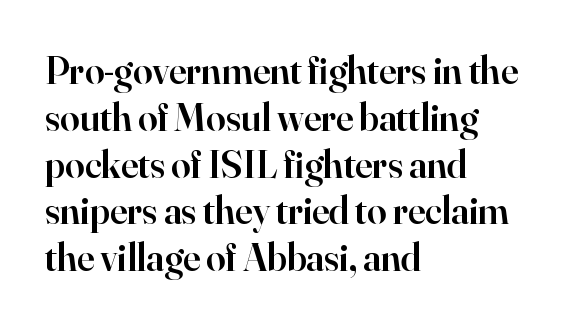
Q: Is the text bold? A: Semi-bold.
Q: Is the text italic (slanted)? A: No, it is upright.
Q: Is the typeface a serif or a sans-serif typeface? A: Serif.
Q: Is the text underlined? A: No.
Q: How is the paragraph aligned? A: Left-aligned.
Q: Is the spacing between letters normal or unusually wide? A: Normal.
Q: Width (condensed, normal, or wide)? A: Normal.
Q: Stroke contrast? A: High.
Q: x-height? A: Small.
Q: Monospaced? A: No.
